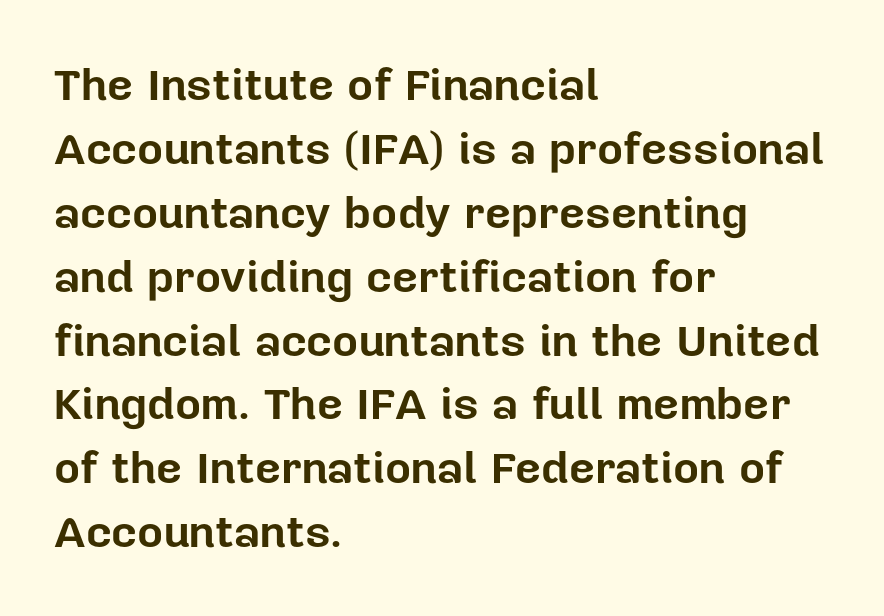
Does the copy run flush right? No — it runs flush left. Underlining? Definitely not there. Is the type bold? Yes — the strokes are clearly thick and heavy. Look at the tracking — it's just the regular setting, nothing added. Posture: straight, roman, zero tilt.
